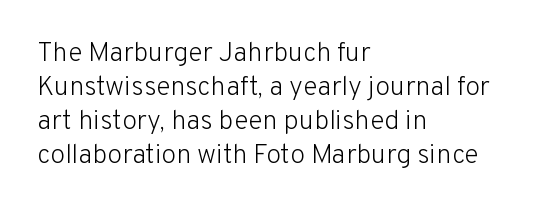
{"italic": "no", "bold": "no", "underline": "no", "align": "left", "line_spacing": "normal", "line_spacing_ratio": 1.26, "letter_spacing": "normal", "letter_spacing_em": 0.0, "glyph_px": 27}
